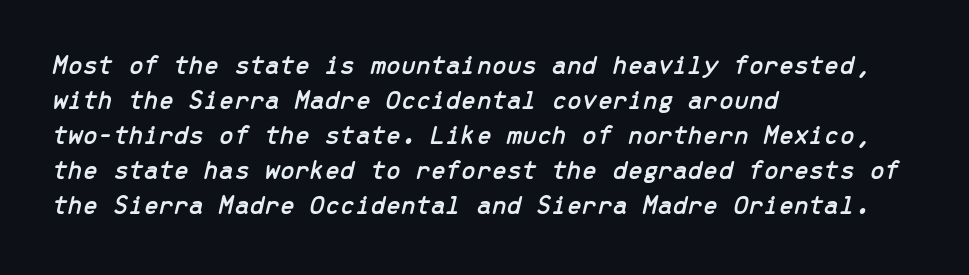
{"italic": "yes", "lean": "right", "slant_degrees": 13, "underline": "no", "align": "left", "line_spacing": "normal", "line_spacing_ratio": 1.3, "letter_spacing": "normal", "letter_spacing_em": 0.0, "glyph_px": 27}
